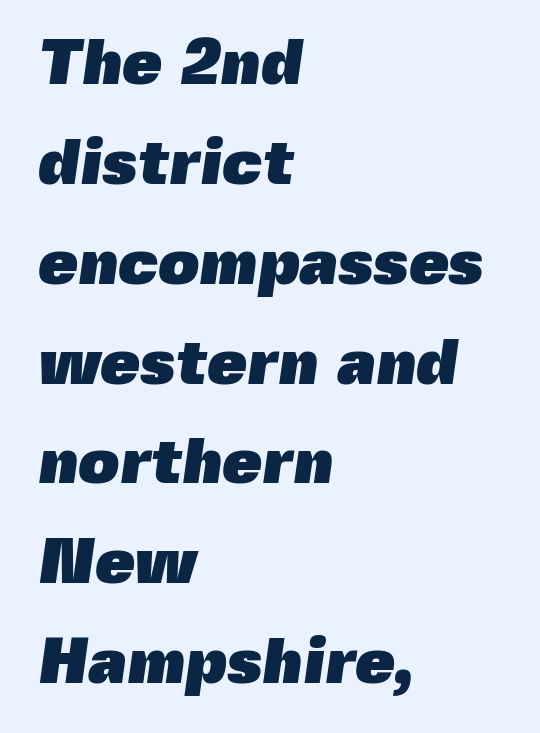
The image shows 64 px heavy sans-serif type; set left-aligned, normal line spacing (1.56x), normal letter spacing, not underlined; a medium x-height.
